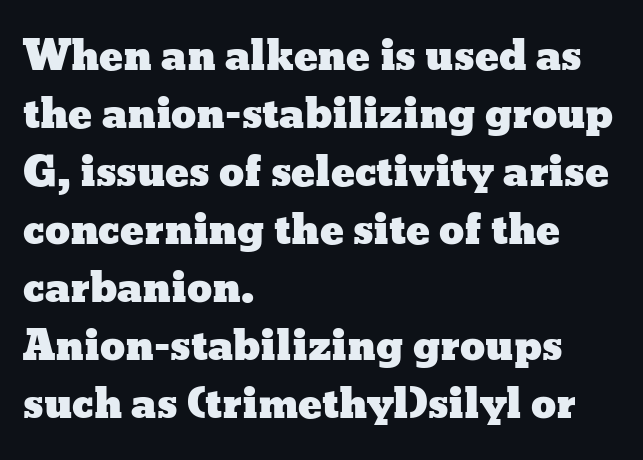
Q: Is the text italic (slanted)? A: No, it is upright.
Q: Is the text underlined? A: No.
Q: How is the paragraph aligned? A: Left-aligned.
Q: Is the spacing between letters normal or unusually wide? A: Normal.
Q: Is the spacing between lines tight, normal or loose? A: Normal.
Q: Width (condensed, normal, or wide)? A: Wide.
Q: Stroke contrast? A: Low.
Q: x-height? A: Medium.
Q: Monospaced? A: No.
